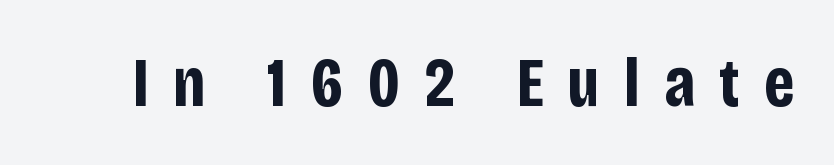
Q: Is the text bold? A: Yes.
Q: Is the text italic (slanted)? A: No, it is upright.
Q: Is the typeface a serif or a sans-serif typeface? A: Sans-serif.
Q: Is the text underlined? A: No.
Q: Is the spacing between letters normal or unusually wide? A: Unusually wide.
Q: Width (condensed, normal, or wide)? A: Condensed.
Q: Stroke contrast? A: Low.
Q: x-height? A: Large.
Q: Monospaced? A: No.
